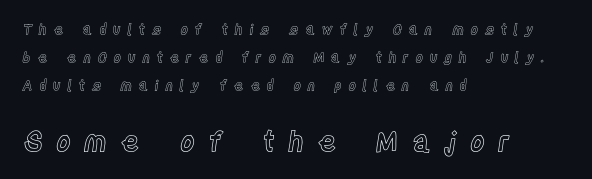
Widely set lines give the paragraph a tall, airy silhouette. Which of the two is more prominent by size? The second, at the bottom. Here the glyphs are tracked loosely, breaking word shapes into spaced letters. This sample has the flowing, uneven cadence of proportional lettering. Lines of text with bare space underneath. Horizontally, the lines are justified to the leading edge only.
